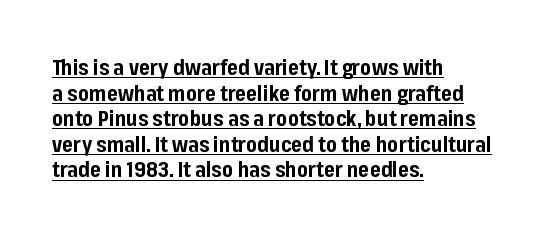
Q: Is the text bold? A: Yes.
Q: Is the text italic (slanted)? A: No, it is upright.
Q: Is the text underlined? A: Yes.
Q: How is the paragraph aligned? A: Left-aligned.
Q: Is the spacing between letters normal or unusually wide? A: Normal.
